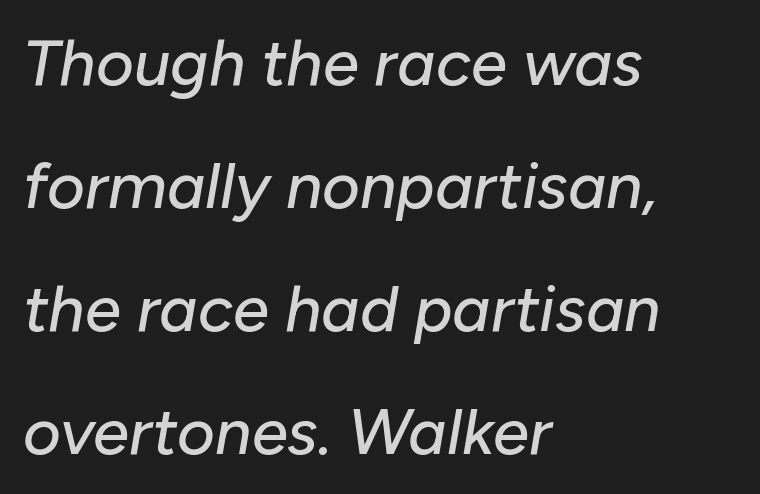
{"italic": "yes", "lean": "right", "slant_degrees": 10, "width": "normal", "stroke_contrast": "low", "x_height": "medium", "monospaced": "no", "underline": "no", "align": "left", "line_spacing_ratio": 1.89, "letter_spacing": "normal", "letter_spacing_em": 0.0, "glyph_px": 65}
